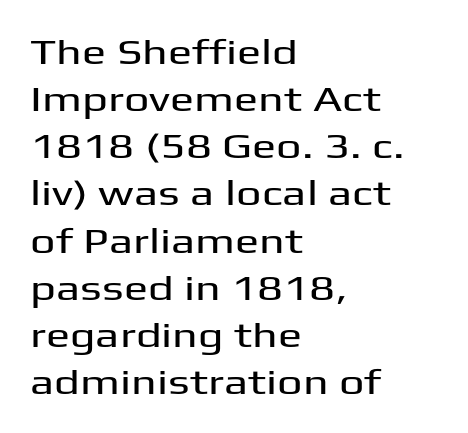
{"serif": "no", "italic": "no", "width": "wide", "stroke_contrast": "medium", "x_height": "medium", "monospaced": "no", "underline": "no", "align": "left", "line_spacing": "normal", "line_spacing_ratio": 1.31, "letter_spacing": "normal", "letter_spacing_em": 0.0, "glyph_px": 36}
